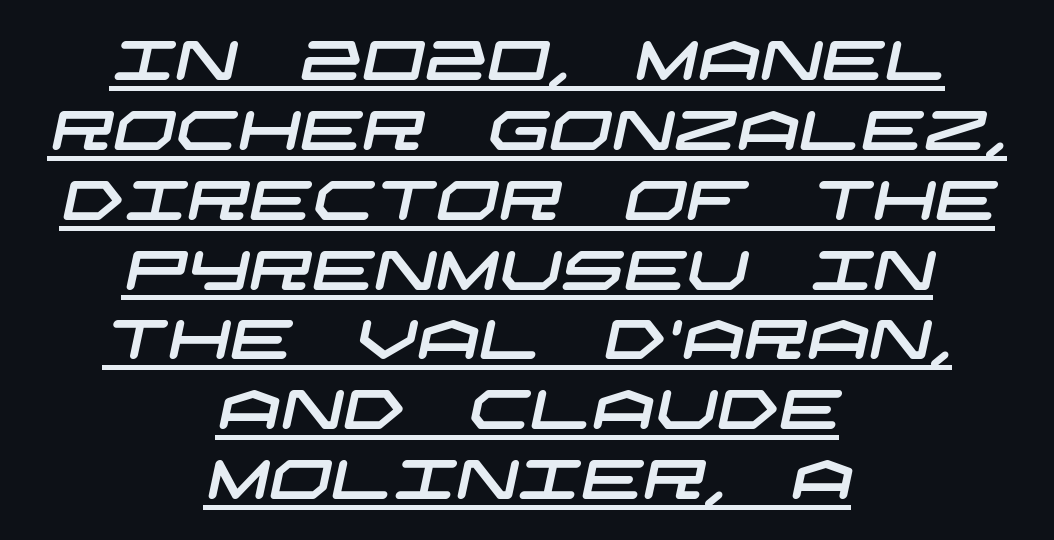
The image shows 55 px wide sans-serif type; set centered, normal line spacing (1.27x), normal letter spacing, underlined; low stroke contrast and a large x-height.
